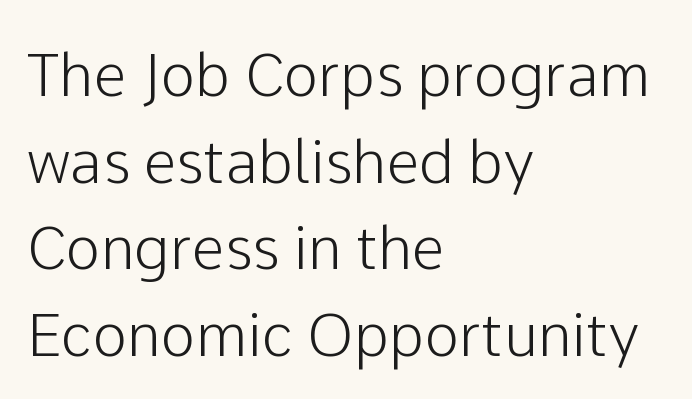
{"serif": "no", "italic": "no", "width": "normal", "stroke_contrast": "low", "x_height": "medium", "monospaced": "no", "underline": "no", "align": "left", "line_spacing": "normal", "line_spacing_ratio": 1.47, "letter_spacing": "normal", "letter_spacing_em": 0.0, "glyph_px": 59}
